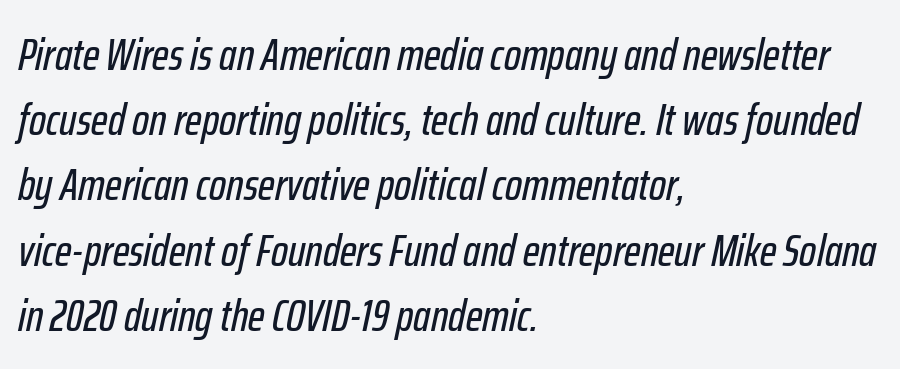
{"italic": "yes", "lean": "right", "slant_degrees": 12, "width": "condensed", "stroke_contrast": "low", "x_height": "medium", "monospaced": "no", "underline": "no", "align": "left", "line_spacing": "normal", "line_spacing_ratio": 1.45, "letter_spacing": "normal", "letter_spacing_em": 0.0, "glyph_px": 45}
